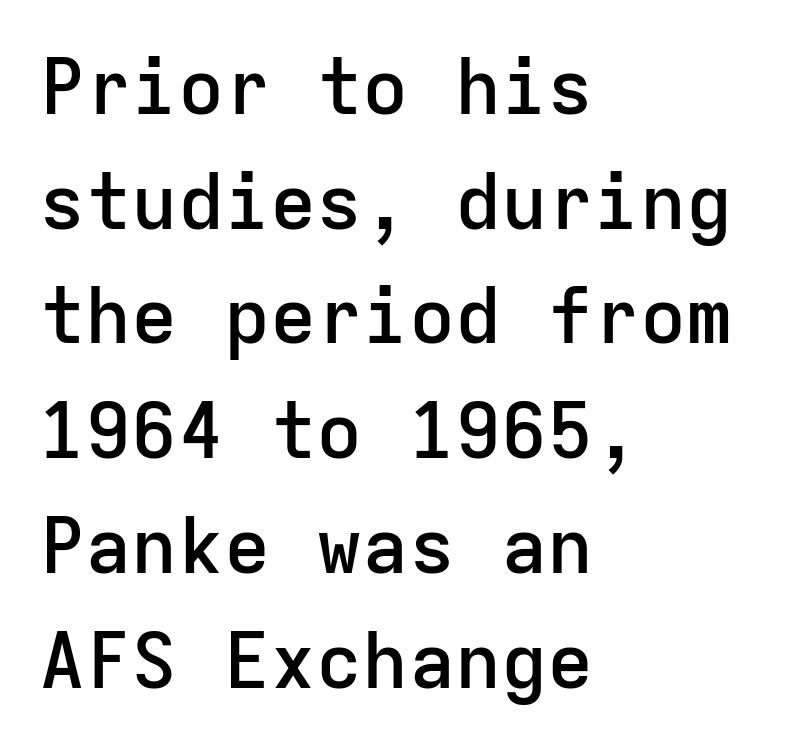
Q: Is the text bold? A: Semi-bold.
Q: Is the text italic (slanted)? A: No, it is upright.
Q: Is the typeface a serif or a sans-serif typeface? A: Sans-serif.
Q: Is the text underlined? A: No.
Q: How is the paragraph aligned? A: Left-aligned.
Q: Is the spacing between letters normal or unusually wide? A: Normal.
Q: Is the spacing between lines tight, normal or loose? A: Normal.
Q: Width (condensed, normal, or wide)? A: Normal.
Q: Stroke contrast? A: Low.
Q: x-height? A: Medium.
Q: Monospaced? A: Yes.
